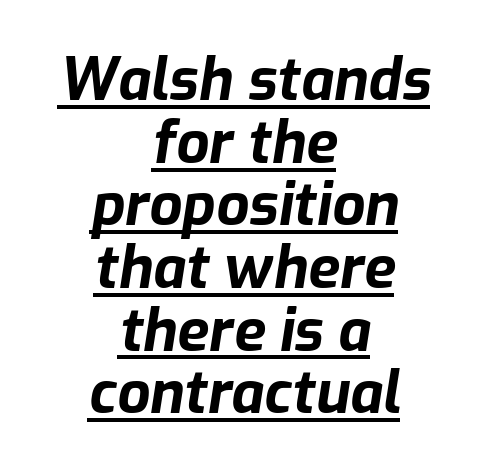
The sample's only ornament is a line tracing under the words. Is the block centered? Yes — each line is placed symmetrically about the middle. Varying glyph widths throughout — classic text-font behaviour. Each glyph is drawn with heavy, bold strokes.
